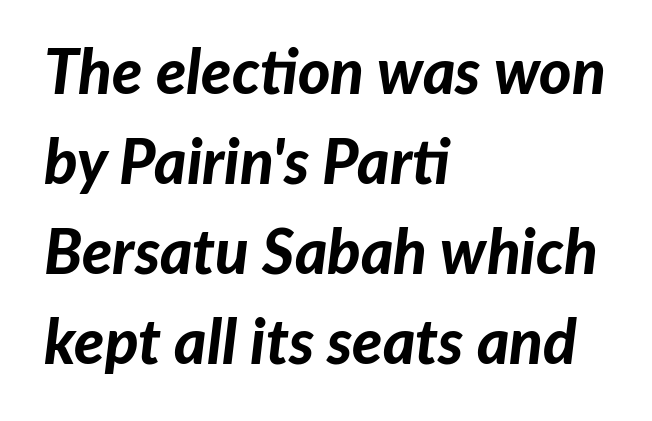
{"italic": "yes", "lean": "right", "slant_degrees": 7, "bold": "yes", "weight": "bold", "width": "normal", "stroke_contrast": "low", "x_height": "medium", "monospaced": "no", "underline": "no", "align": "left", "line_spacing": "normal", "line_spacing_ratio": 1.45, "letter_spacing": "normal", "letter_spacing_em": 0.0, "glyph_px": 62}
